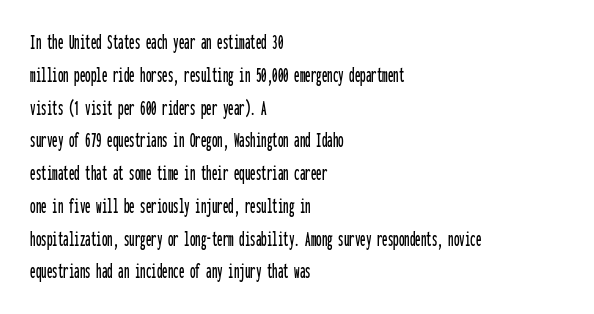
The specimen omits any rule beneath the text block's lines. Is the letter spacing exaggerated? No — it looks like the ordinary default. The typography opts for an upright posture over an oblique one. The rag falls on the right side of this text block. Baseline-to-baseline distance is the conventional proportion of letter height.
